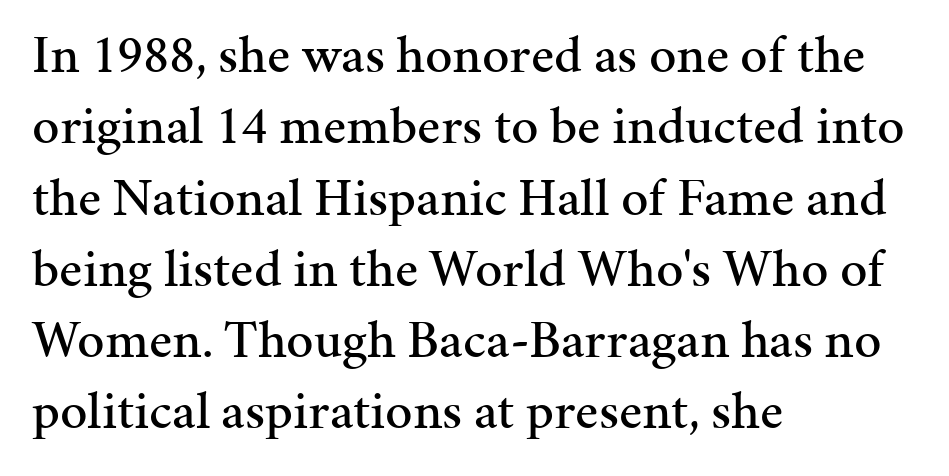
Classification — serif. Caption: multi-line text, flush left, ragged right. Designer's note — italics off, roman on. You could not count columns in this text — the font is proportionally spaced. Nothing unusual about the tracking: characters are spaced as the font intends.
